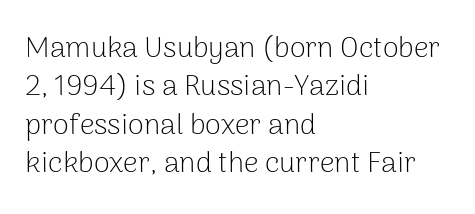
{"serif": "no", "italic": "no", "bold": "no", "weight": "light", "width": "normal", "stroke_contrast": "low", "x_height": "medium", "monospaced": "no", "underline": "no", "align": "left", "line_spacing": "normal", "line_spacing_ratio": 1.32, "letter_spacing": "normal", "letter_spacing_em": 0.0, "glyph_px": 29}
